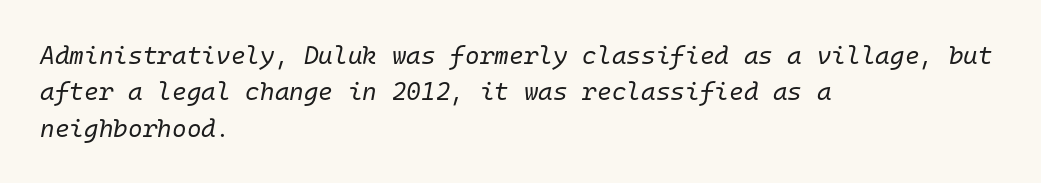
{"italic": "yes", "lean": "right", "slant_degrees": 10, "bold": "no", "underline": "no", "align": "left", "line_spacing": "normal", "line_spacing_ratio": 1.46, "letter_spacing": "normal", "letter_spacing_em": 0.0, "glyph_px": 25}
